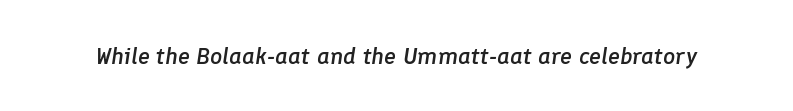
How heavy is the stroke? Medium-heavy — a semibold, shy of bold. The passage shown has conventional tracking throughout. Yep, that's italic — everything's leaning. Descenders are the only things crossing below the line.
